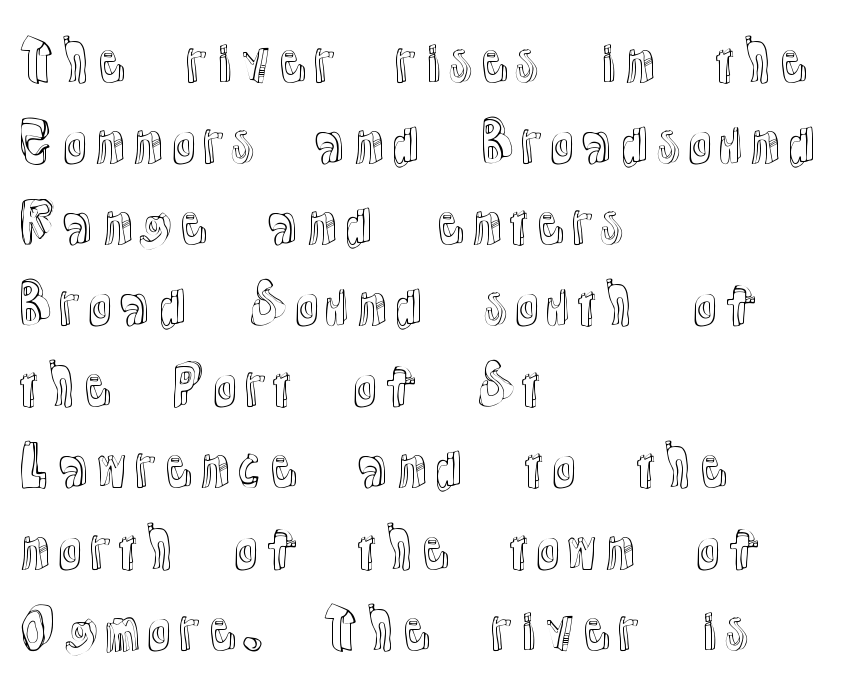
The image shows 53 px text type, upright; set left-aligned, normal line spacing (1.53x), normal letter spacing, not underlined; a medium x-height.
